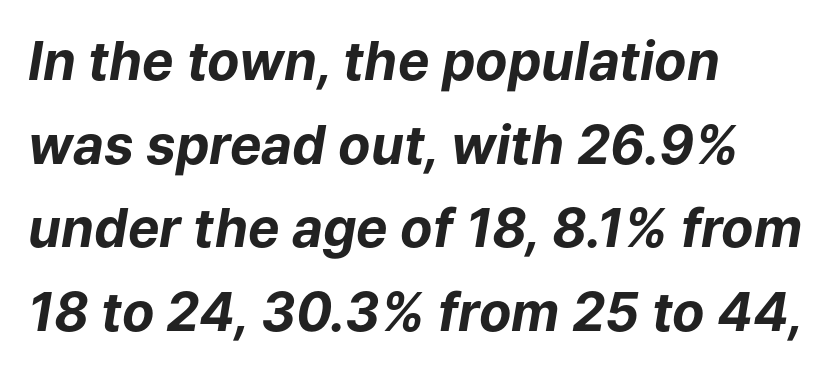
This rendering uses left alignment, leaving the right contour irregular. Descenders are the only things crossing below the line. The text carries the slant typical of an italic or oblique font. Regular leading.
